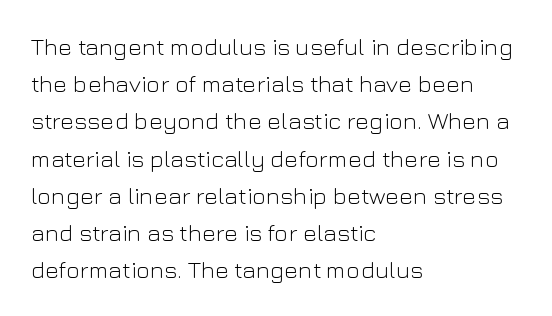
The image shows 24 px text type, upright; set left-aligned, normal line spacing (1.55x), normal letter spacing, not underlined.
